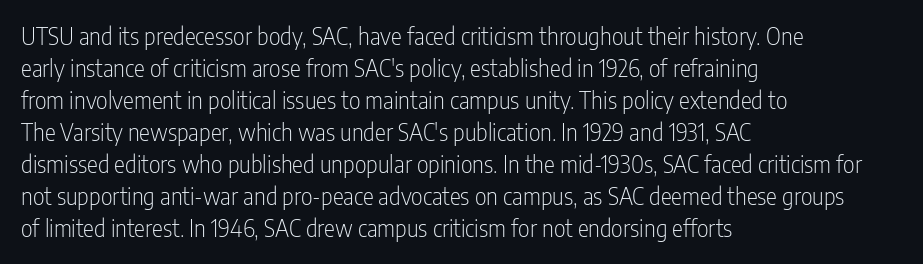
{"italic": "no", "bold": "no", "underline": "no", "align": "left", "line_spacing": "normal", "line_spacing_ratio": 1.39, "letter_spacing": "normal", "letter_spacing_em": 0.0, "glyph_px": 23}
